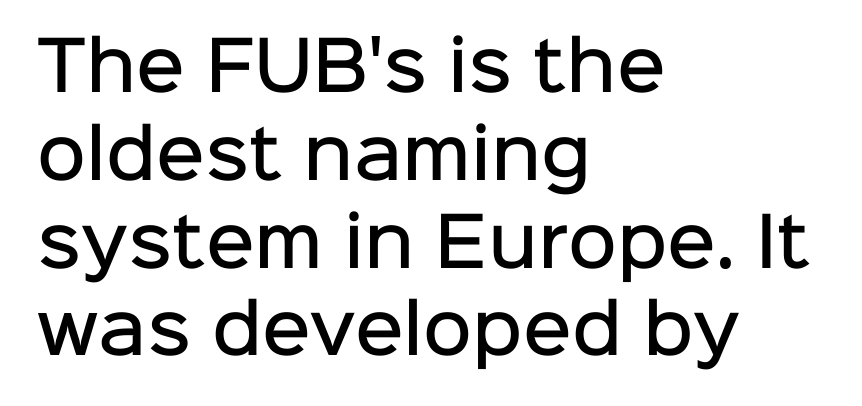
Each letter's strokes conclude bluntly, with no projecting serifs. Character widths vary here, with narrow letters taking less room than wide ones. The passage is arranged the way most books set body copy — flush left. Quick note: not italic, upright.
